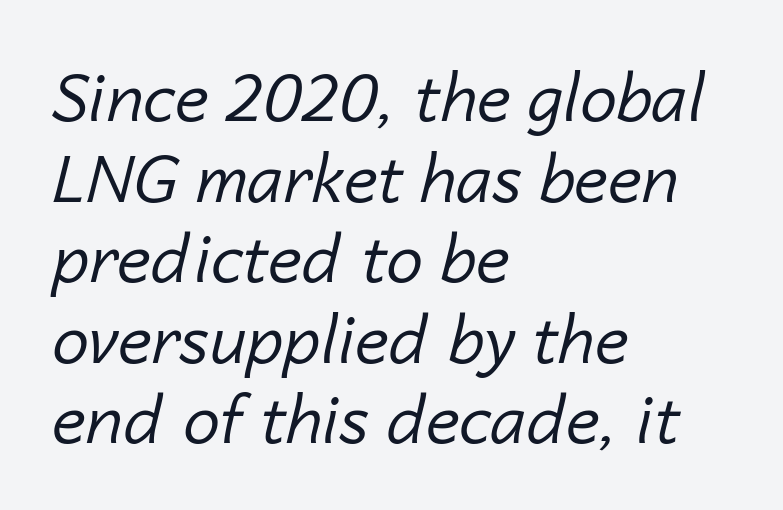
{"italic": "yes", "lean": "right", "slant_degrees": 14, "bold": "no", "weight": "regular", "width": "normal", "stroke_contrast": "low", "x_height": "medium", "monospaced": "no", "underline": "no", "align": "left", "line_spacing_ratio": 1.22, "letter_spacing": "normal", "letter_spacing_em": 0.0, "glyph_px": 66}
